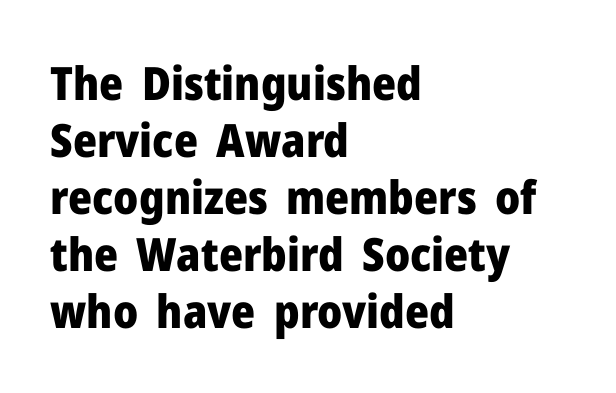
The image shows 46 px heavy sans-serif type, upright; set left-aligned, line spacing 1.24x, normal letter spacing, not underlined; low stroke contrast and a medium x-height.
